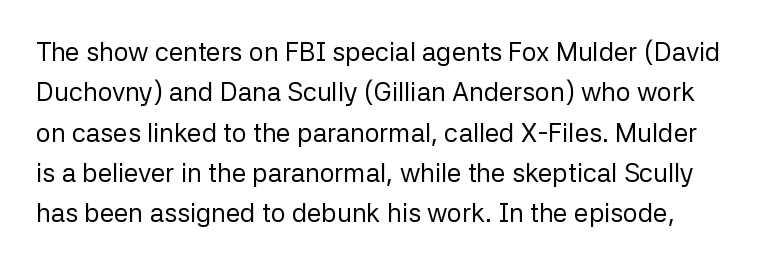
{"italic": "no", "bold": "no", "underline": "no", "line_spacing": "normal", "line_spacing_ratio": 1.55, "letter_spacing": "normal", "letter_spacing_em": 0.0, "glyph_px": 26}
